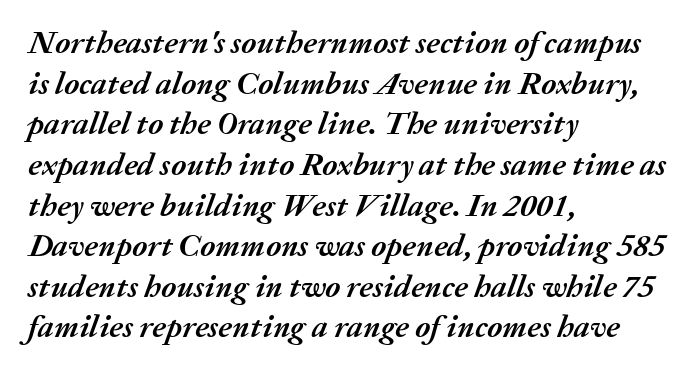
{"italic": "yes", "lean": "right", "slant_degrees": 20, "bold": "yes", "weight": "semibold", "width": "normal", "stroke_contrast": "medium", "x_height": "medium", "monospaced": "no", "underline": "no", "align": "left", "line_spacing": "normal", "line_spacing_ratio": 1.27, "letter_spacing": "normal", "letter_spacing_em": 0.0, "glyph_px": 32}
